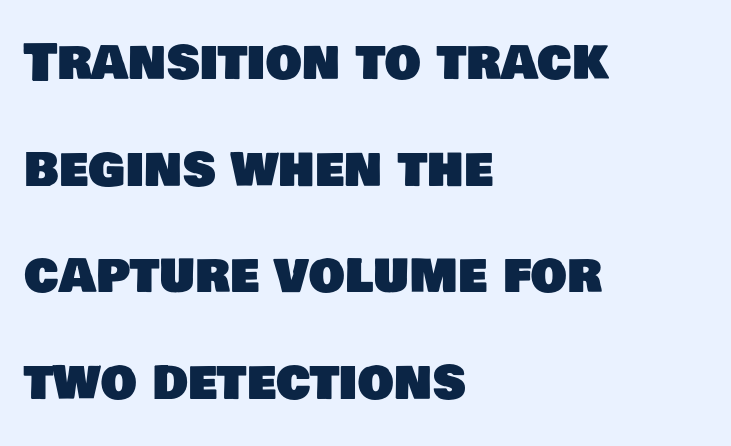
Q: Is the typeface a serif or a sans-serif typeface? A: Sans-serif.
Q: Is the text underlined? A: No.
Q: How is the paragraph aligned? A: Left-aligned.
Q: Is the spacing between letters normal or unusually wide? A: Normal.
Q: Is the spacing between lines tight, normal or loose? A: Loose.
Q: Width (condensed, normal, or wide)? A: Normal.
Q: Stroke contrast? A: Low.
Q: x-height? A: Large.
Q: Monospaced? A: No.
